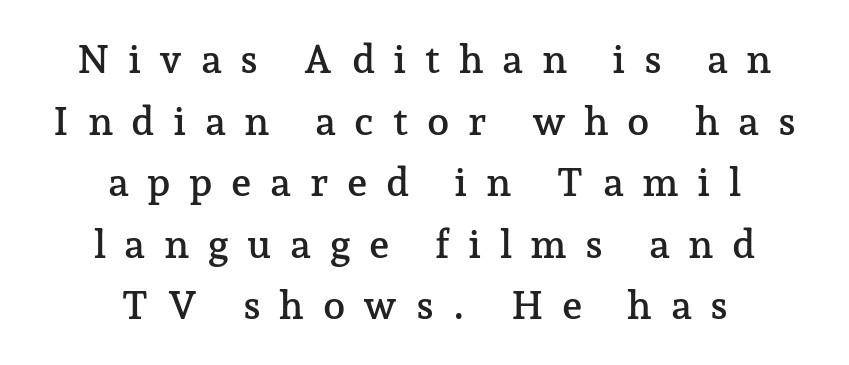
The image shows 40 px serif type, upright; set centered, normal line spacing (1.54x), unusually wide letter spacing (+0.46 em), not underlined; low stroke contrast and a medium x-height.
